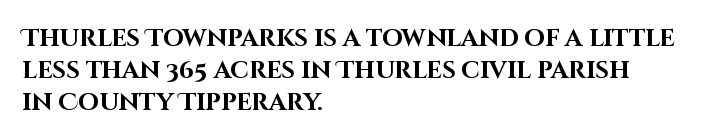
How are the letters spaced? Ordinarily, with no added tracking. Left-aligned paragraph, ragged on the right. The rows are spaced the way most documents space them. The glyphs are unaccompanied by any horizontal stroke below them. Weight check: bold — yes, fully. Ordinary non-slanted type is in use.
